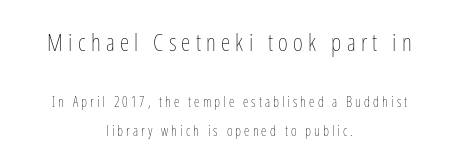
{"italic": "no", "bold": "no", "underline": "no", "align": "center", "line_spacing": "loose", "line_spacing_ratio": 2.04, "letter_spacing": "wide", "letter_spacing_em": 0.22, "larger_block": "first", "size_ratio": 1.71, "glyph_px": 24}
